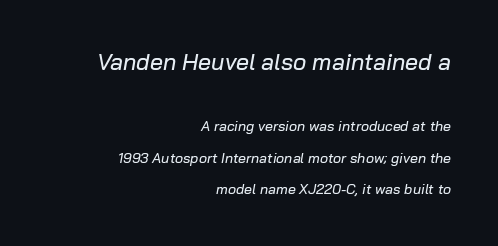
{"italic": "yes", "lean": "right", "slant_degrees": 10, "underline": "no", "align": "right", "line_spacing": "loose", "line_spacing_ratio": 2.25, "letter_spacing": "normal", "letter_spacing_em": 0.0, "larger_block": "first", "size_ratio": 1.64, "glyph_px": 23}
